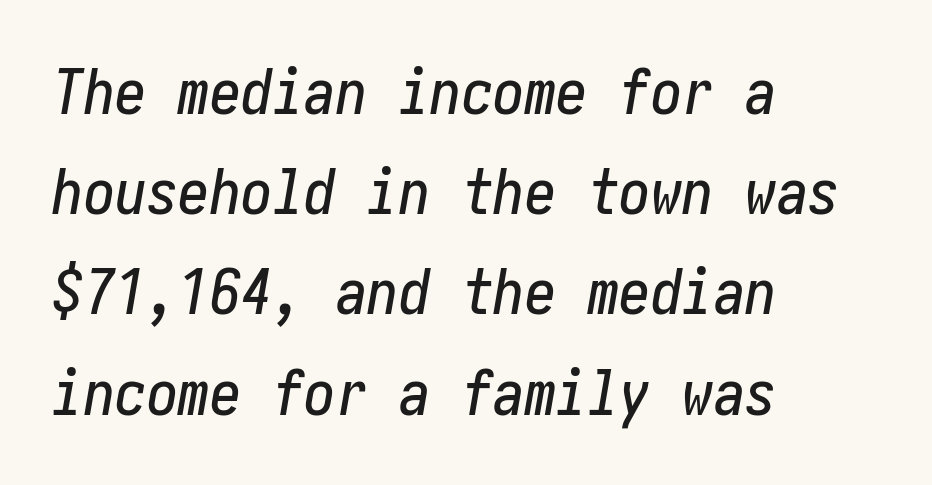
The line-height multiplier appears to be the usual default. Alignment: flush left. Posture: slanted. There is no visible air inserted between adjacent glyphs. Underline: absent.
